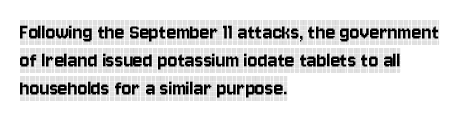
The image shows 23 px text type, upright; set left-aligned, line spacing 1.21x, normal letter spacing, not underlined.
